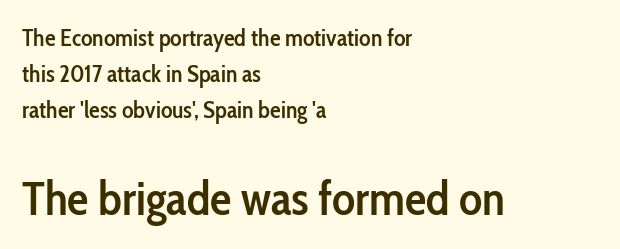
Q: Is the text bold? A: Semi-bold.
Q: Is the text italic (slanted)? A: No, it is upright.
Q: Is the typeface a serif or a sans-serif typeface? A: Sans-serif.
Q: Is the text underlined? A: No.
Q: How is the paragraph aligned? A: Left-aligned.
Q: Is the spacing between letters normal or unusually wide? A: Normal.
Q: Is the spacing between lines tight, normal or loose? A: Normal.
Q: Which block of text is set in a larger size, the first (top) or the second (bottom)? A: The second (bottom) one.
Q: Width (condensed, normal, or wide)? A: Condensed.
Q: Stroke contrast? A: Low.
Q: x-height? A: Medium.
Q: Monospaced? A: No.
